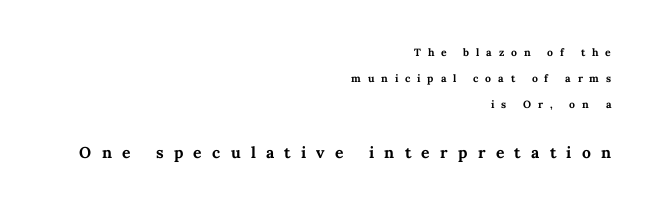
The image shows 21 px bold type, upright; set right-aligned, line spacing 1.87x, unusually wide letter spacing (+0.49 em), not underlined; the second (bottom) block is 1.5x larger.
